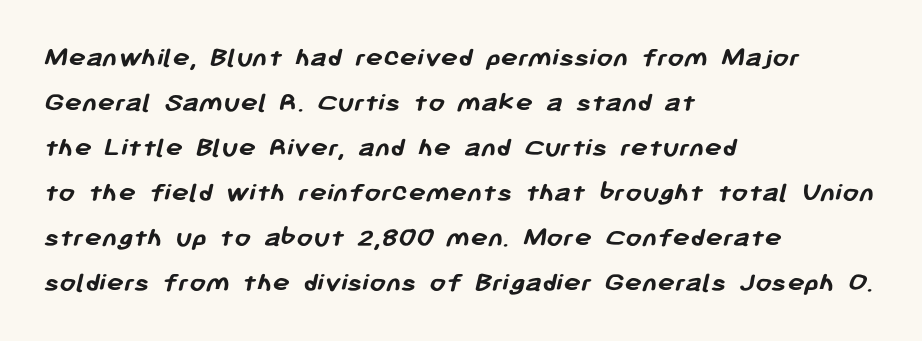
Q: Is the text bold? A: Yes.
Q: Is the typeface a serif or a sans-serif typeface? A: Sans-serif.
Q: Is the text underlined? A: No.
Q: How is the paragraph aligned? A: Left-aligned.
Q: Is the spacing between letters normal or unusually wide? A: Normal.
Q: Is the spacing between lines tight, normal or loose? A: Normal.
Q: Width (condensed, normal, or wide)? A: Normal.
Q: Stroke contrast? A: Low.
Q: x-height? A: Medium.
Q: Monospaced? A: No.
